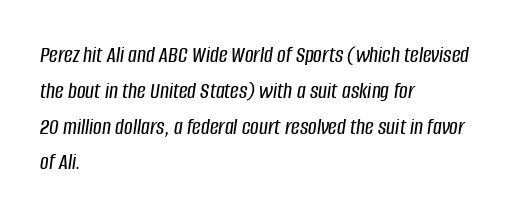
Underlining? Definitely not there. These lines stack with their left ends in a neat column. Leading: standard. Each word holds together tightly as a unit, with standard inter-letter gaps. It's the slanting kind of type.
